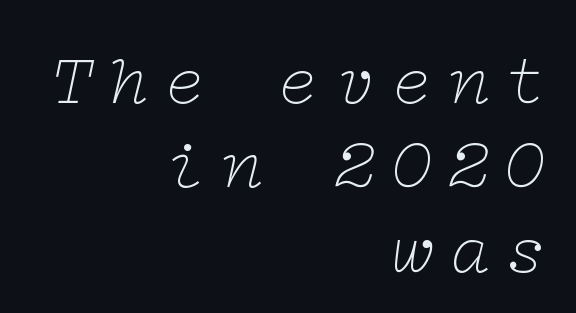
Q: Is the text bold? A: No.
Q: Is the text italic (slanted)? A: Yes, it leans right by about 12 degrees.
Q: Is the typeface a serif or a sans-serif typeface? A: Serif.
Q: Is the text underlined? A: No.
Q: How is the paragraph aligned? A: Right-aligned.
Q: Is the spacing between letters normal or unusually wide? A: Unusually wide.
Q: Width (condensed, normal, or wide)? A: Wide.
Q: Stroke contrast? A: Low.
Q: x-height? A: Medium.
